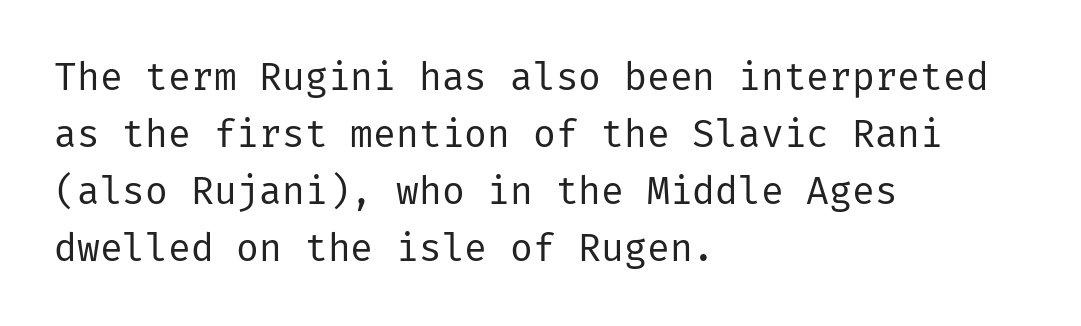
What kind of face is this? One without serifs — a sans. Bold? No — there's no thickening of the strokes. A typesetter would mark this as roman, not italic. Observe the ordinary spacing: letters are neighbours, not strangers. Reading down the block, your eye returns to a fixed left position each line. The baseline area is clear.
